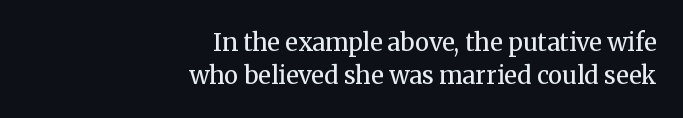
Q: Is the text bold? A: No.
Q: Is the text italic (slanted)? A: No, it is upright.
Q: Is the text underlined? A: No.
Q: How is the paragraph aligned? A: Right-aligned.
Q: Is the spacing between letters normal or unusually wide? A: Normal.
Q: Is the spacing between lines tight, normal or loose? A: Normal.
